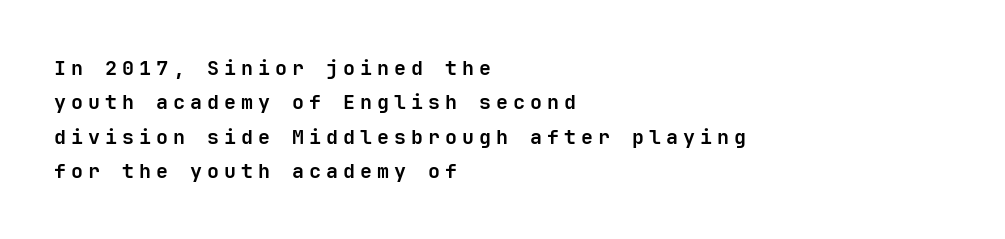
{"italic": "no", "bold": "yes", "underline": "no", "align": "left", "line_spacing_ratio": 1.72, "letter_spacing": "wide", "letter_spacing_em": 0.25, "glyph_px": 20}
